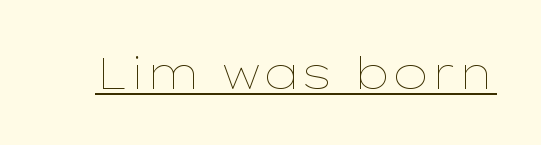
{"italic": "no", "bold": "no", "weight": "thin", "width": "wide", "stroke_contrast": "low", "x_height": "medium", "monospaced": "no", "underline": "yes", "letter_spacing": "normal", "letter_spacing_em": 0.0, "glyph_px": 44}
